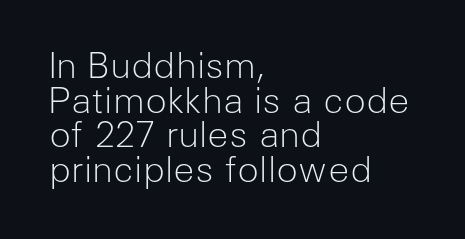
Type without underlining. Is this a fixed-width face? No — the glyphs have proportional, varying widths. If you drew a ruler down the left edge, every line would touch it. Heaviness? Minimal to ordinary, like unemphasized prose.
